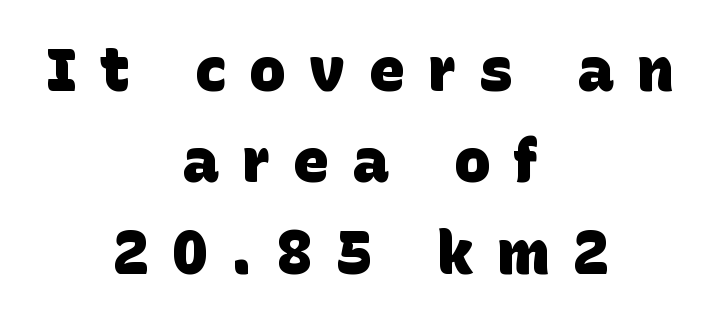
{"serif": "no", "bold": "yes", "weight": "heavy", "width": "normal", "stroke_contrast": "low", "x_height": "large", "monospaced": "no", "underline": "no", "align": "center", "line_spacing": "normal", "line_spacing_ratio": 1.5, "letter_spacing": "wide", "letter_spacing_em": 0.38, "glyph_px": 61}
